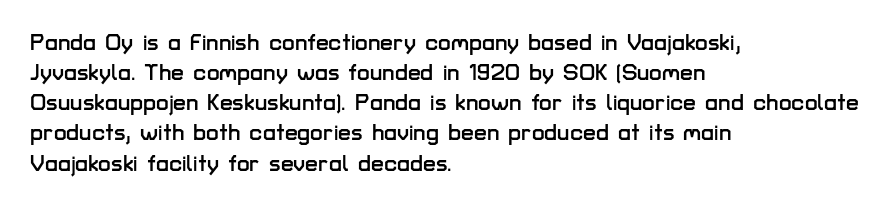
Q: Is the text italic (slanted)? A: No, it is upright.
Q: Is the text underlined? A: No.
Q: How is the paragraph aligned? A: Left-aligned.
Q: Is the spacing between letters normal or unusually wide? A: Normal.
Q: Is the spacing between lines tight, normal or loose? A: Normal.
